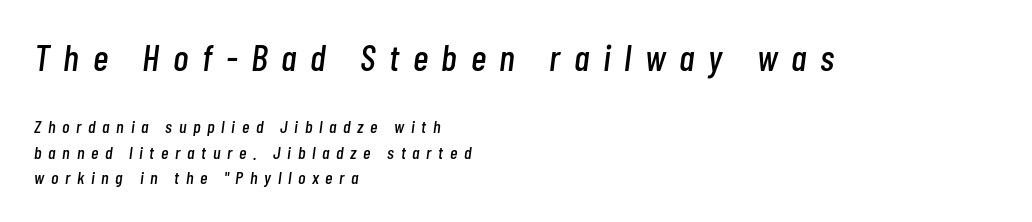
The image shows 37 px condensed type, italic (leaning right); set left-aligned, normal line spacing (1.4x), unusually wide letter spacing (+0.37 em), not underlined; the first (top) block is 2.06x larger; low stroke contrast and a medium x-height.
